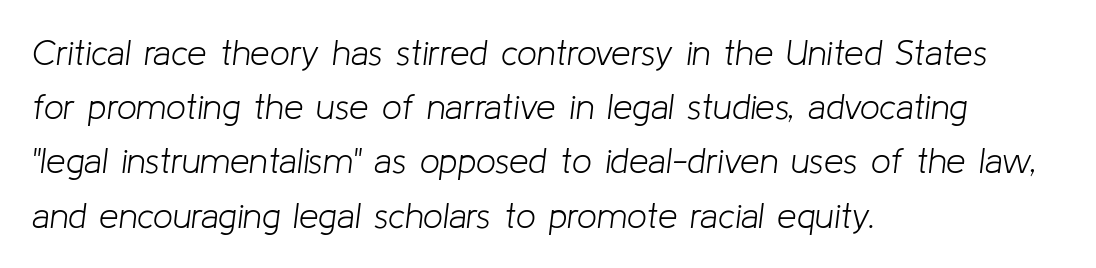
{"italic": "yes", "lean": "right", "slant_degrees": 8, "bold": "no", "weight": "light", "width": "normal", "stroke_contrast": "low", "x_height": "medium", "monospaced": "no", "underline": "no", "align": "left", "line_spacing": "normal", "line_spacing_ratio": 1.55, "letter_spacing": "normal", "letter_spacing_em": 0.0, "glyph_px": 35}
